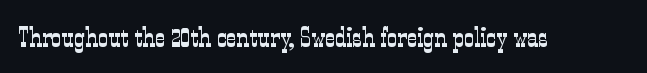
The image shows 28 px light, condensed serif type, upright; set normal letter spacing, not underlined; low stroke contrast and a medium x-height.
